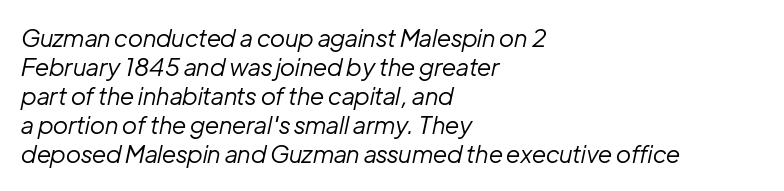
{"italic": "yes", "lean": "right", "slant_degrees": 12, "bold": "no", "underline": "no", "align": "left", "line_spacing_ratio": 1.21, "letter_spacing": "normal", "letter_spacing_em": 0.0, "glyph_px": 24}
